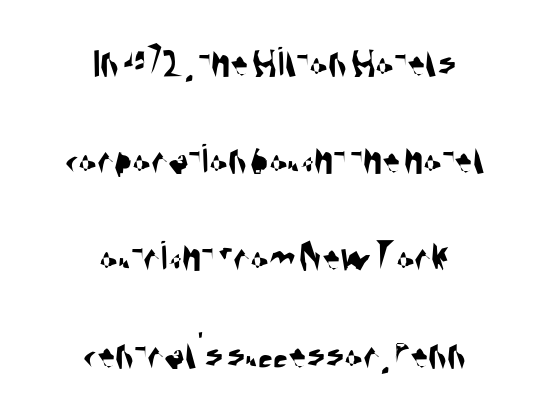
Q: Is the typeface a serif or a sans-serif typeface? A: Sans-serif.
Q: Is the text underlined? A: No.
Q: How is the paragraph aligned? A: Centered.
Q: Is the spacing between letters normal or unusually wide? A: Normal.
Q: Is the spacing between lines tight, normal or loose? A: Loose.
Q: Width (condensed, normal, or wide)? A: Condensed.
Q: Stroke contrast? A: Medium.
Q: x-height? A: Large.
Q: Monospaced? A: No.
